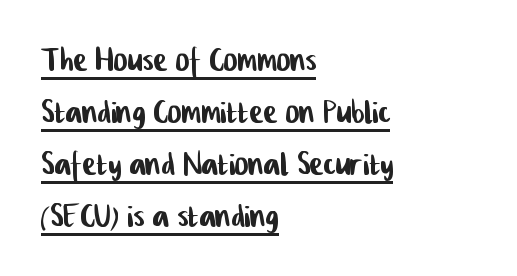
{"serif": "no", "width": "condensed", "stroke_contrast": "low", "x_height": "medium", "monospaced": "no", "underline": "yes", "align": "left", "line_spacing_ratio": 1.24, "letter_spacing": "normal", "letter_spacing_em": 0.0, "glyph_px": 42}
